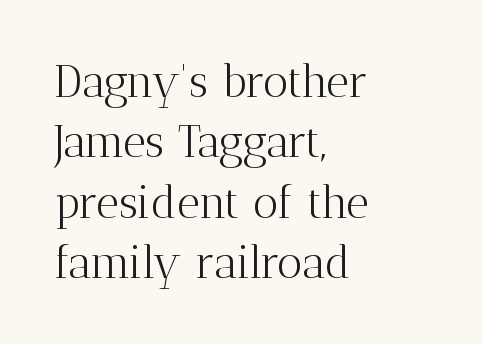
Words appear dense and cohesive because spacing is normal. Left-aligned paragraph, ragged on the right. Decoration check: the copy has no underline. Compared with typical paragraphs, the rows here are spaced about the same. The weight tops out at a normal text grade.
